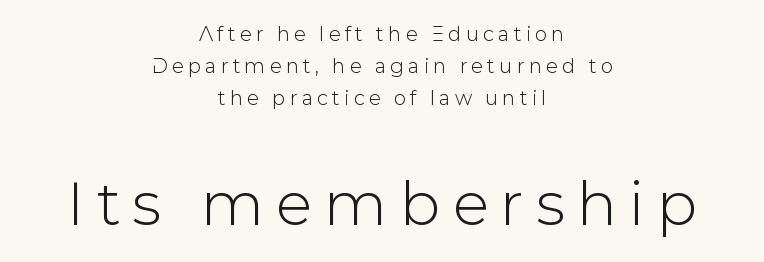
The type family on display is of the sans-serif kind. Posture: upright roman. Of the two passages, the one underneath uses the larger point size. Looks like regular typesetting: each glyph gets only the width it needs.
